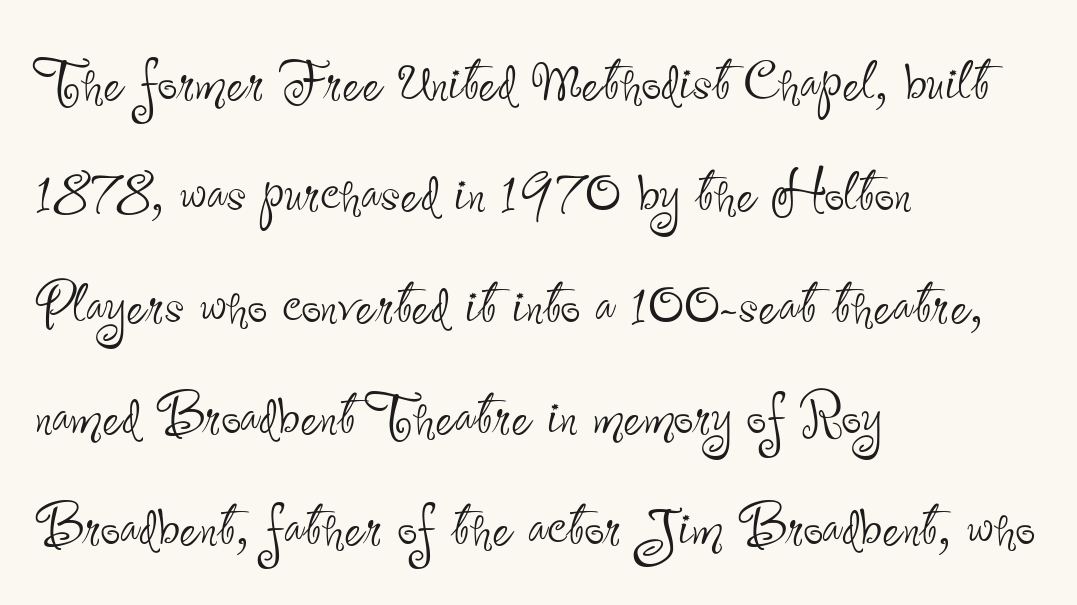
The letters sit at their default tracking, neither squeezed nor spread. A sans-serif font was chosen for this passage. The passage shown is not underscored anywhere. Weight: in the light-to-regular range. The face used here is proportionally spaced, like ordinary book or web type.
